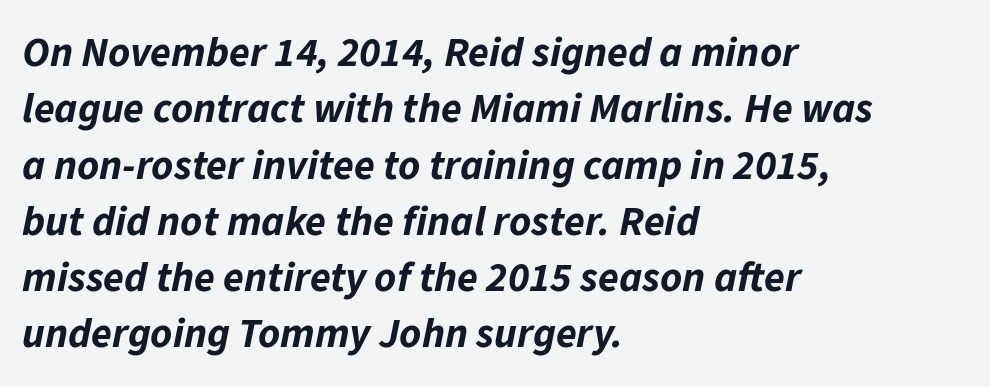
Q: Is the text bold? A: Yes.
Q: Is the text italic (slanted)? A: Yes, it leans right by about 11 degrees.
Q: Is the text underlined? A: No.
Q: How is the paragraph aligned? A: Left-aligned.
Q: Is the spacing between letters normal or unusually wide? A: Normal.
Q: Is the spacing between lines tight, normal or loose? A: Normal.
Q: Width (condensed, normal, or wide)? A: Normal.
Q: Stroke contrast? A: Low.
Q: x-height? A: Medium.
Q: Monospaced? A: No.
